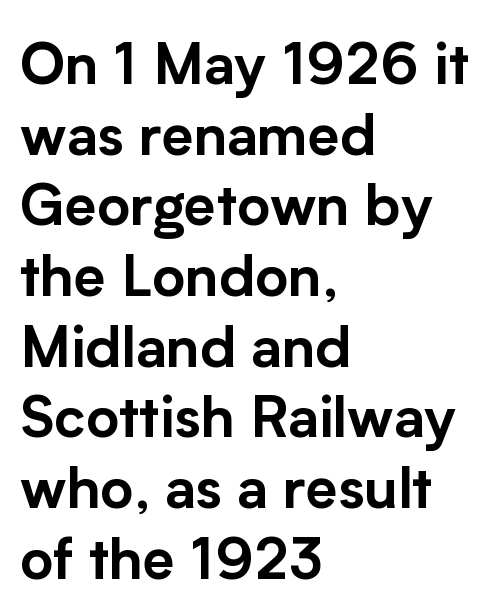
Teacher's note: observe the even left margin — that is flush-left alignment. Words appear dense and cohesive because spacing is normal. A clean baseline with only descenders dipping below it. Proportional: the letters do not fall into vertical columns.
